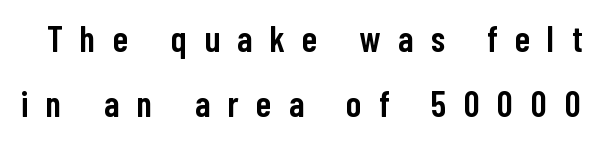
{"serif": "no", "italic": "no", "bold": "semi", "weight": "semibold", "width": "condensed", "stroke_contrast": "low", "x_height": "medium", "monospaced": "no", "underline": "no", "line_spacing_ratio": 1.81, "letter_spacing": "wide", "letter_spacing_em": 0.49, "glyph_px": 36}
